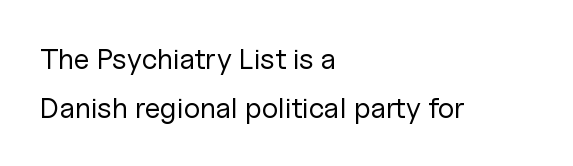
Line beginnings align vertically; line endings do not. Note: no serifs on the glyphs. Does extra space separate the letters? No, they use regular spacing. Nope, not italic — everything's standing straight. No letter is thick-stroked: the sample isn't bold. Each letter keeps its own natural width here, so spacing adapts to shape.
